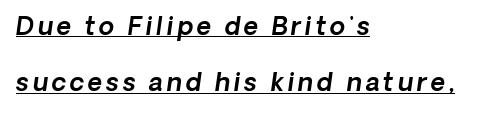
Reading down the block, your eye returns to a fixed left position each line. Compared with typical paragraphs, the rows here are farther apart. Style check: oblique. In designer terms, the underline attribute is active on this setting.
